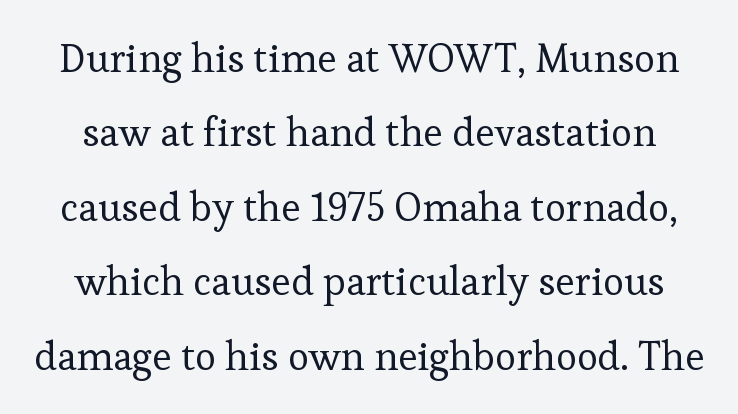
The image shows 40 px regular-weight serif type, upright; set line spacing 1.86x, normal letter spacing, not underlined; low stroke contrast and a medium x-height.
